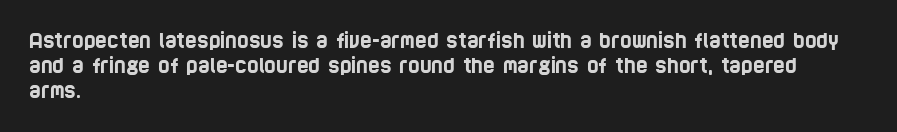
No word sits above an underline. The line texture is even and compact thanks to regular tracking. The ragged edge is on the right, which tells us the setting is flush left.
